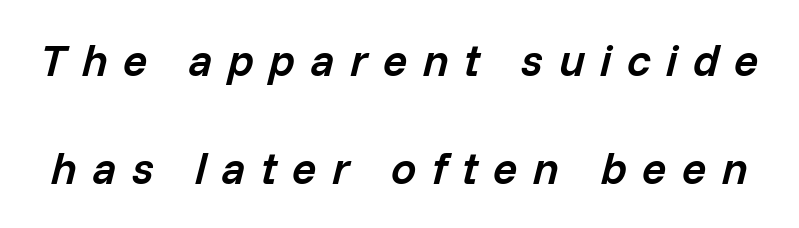
Q: Is the text bold? A: Semi-bold.
Q: Is the text italic (slanted)? A: Yes, it leans right by about 14 degrees.
Q: Is the text underlined? A: No.
Q: Is the spacing between letters normal or unusually wide? A: Unusually wide.
Q: Is the spacing between lines tight, normal or loose? A: Loose.
Q: Width (condensed, normal, or wide)? A: Normal.
Q: Stroke contrast? A: Low.
Q: x-height? A: Medium.
Q: Monospaced? A: No.
